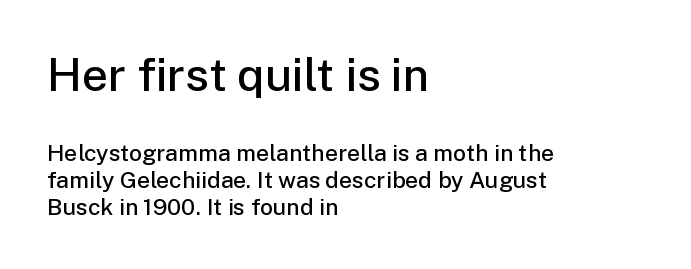
The image shows 46 px semibold sans-serif type, upright; set left-aligned, line spacing 1.19x, normal letter spacing, not underlined; the first (top) block is 2.0x larger; low stroke contrast and a medium x-height.
